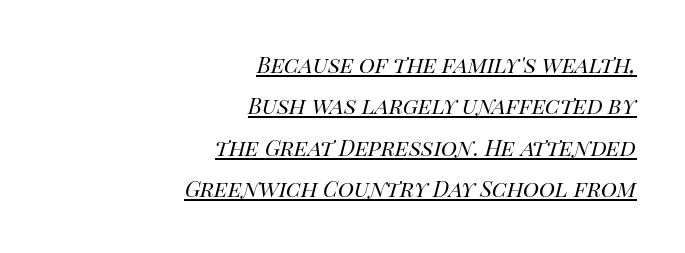
Q: Is the text bold? A: No.
Q: Is the text italic (slanted)? A: Yes, it leans right by about 14 degrees.
Q: Is the text underlined? A: Yes.
Q: How is the paragraph aligned? A: Right-aligned.
Q: Is the spacing between letters normal or unusually wide? A: Normal.
